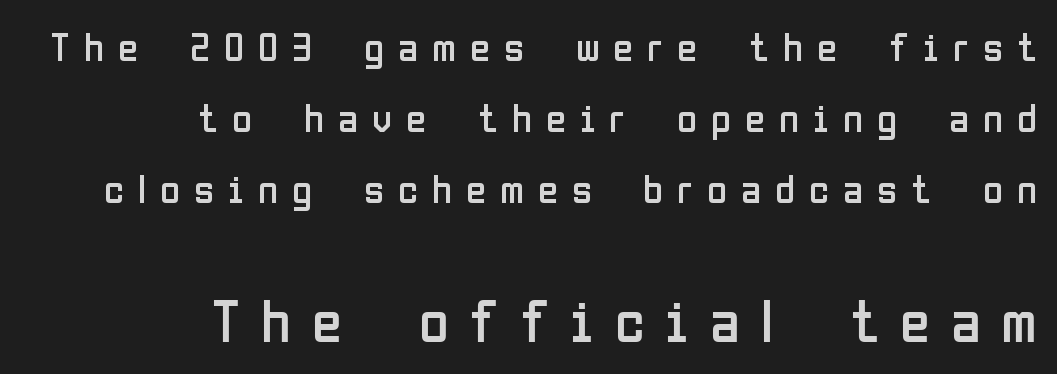
{"serif": "no", "italic": "no", "bold": "no", "weight": "regular", "width": "condensed", "stroke_contrast": "low", "x_height": "medium", "monospaced": "no", "underline": "no", "align": "right", "line_spacing_ratio": 1.73, "letter_spacing": "wide", "letter_spacing_em": 0.34, "larger_block": "second", "size_ratio": 1.49, "glyph_px": 61}
